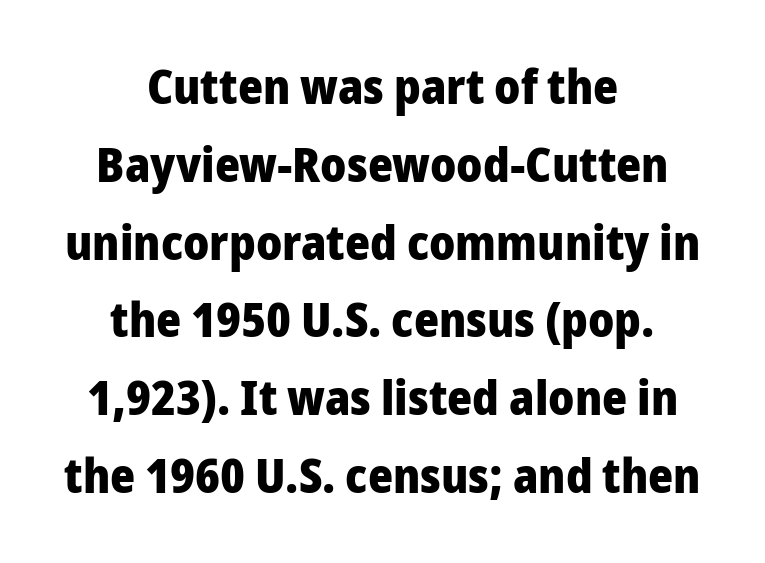
Q: Is the text bold? A: Yes.
Q: Is the text italic (slanted)? A: No, it is upright.
Q: Is the typeface a serif or a sans-serif typeface? A: Sans-serif.
Q: Is the text underlined? A: No.
Q: How is the paragraph aligned? A: Centered.
Q: Is the spacing between letters normal or unusually wide? A: Normal.
Q: Is the spacing between lines tight, normal or loose? A: Normal.
Q: Width (condensed, normal, or wide)? A: Normal.
Q: Stroke contrast? A: Low.
Q: x-height? A: Medium.
Q: Monospaced? A: No.
